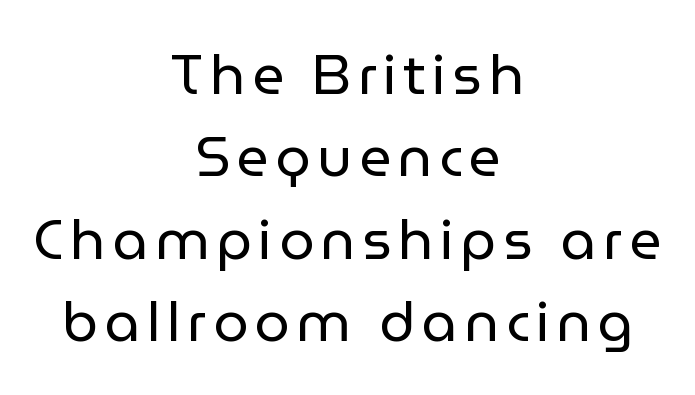
The image shows 56 px regular-weight sans-serif type, upright; set centered, normal line spacing (1.47x), not underlined; low stroke contrast and a medium x-height.
